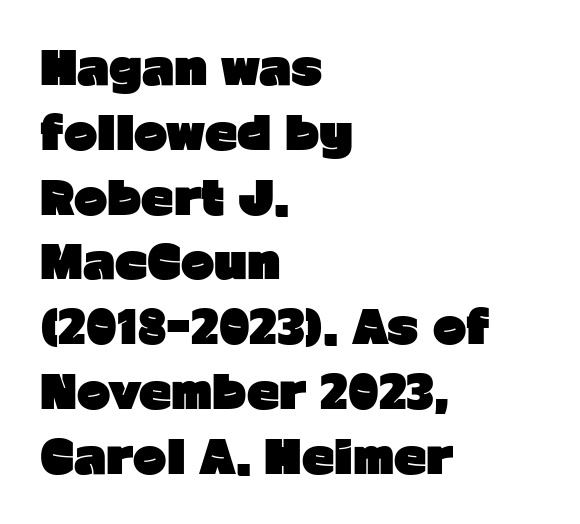
Q: Is the text bold? A: Yes.
Q: Is the text italic (slanted)? A: No, it is upright.
Q: Is the typeface a serif or a sans-serif typeface? A: Sans-serif.
Q: Is the text underlined? A: No.
Q: How is the paragraph aligned? A: Left-aligned.
Q: Is the spacing between letters normal or unusually wide? A: Normal.
Q: Is the spacing between lines tight, normal or loose? A: Normal.
Q: Width (condensed, normal, or wide)? A: Normal.
Q: Stroke contrast? A: Low.
Q: x-height? A: Medium.
Q: Monospaced? A: No.
